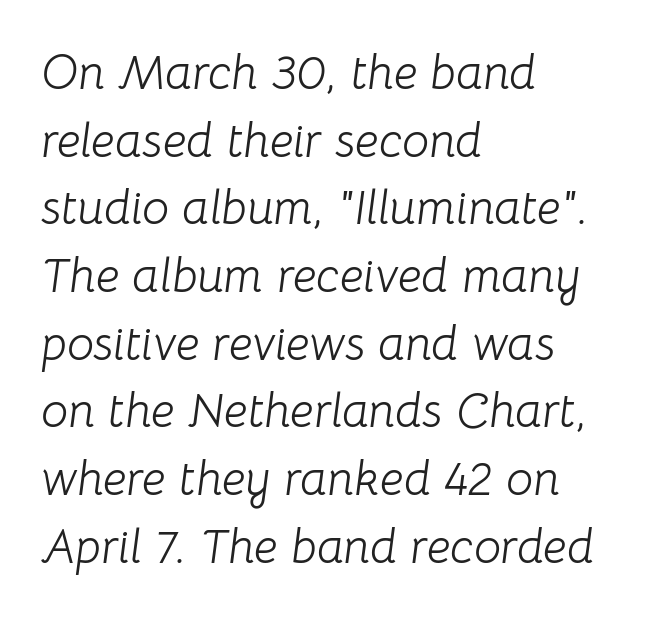
Q: Is the text bold? A: No.
Q: Is the text italic (slanted)? A: Yes, it leans right by about 8 degrees.
Q: Is the text underlined? A: No.
Q: How is the paragraph aligned? A: Left-aligned.
Q: Is the spacing between letters normal or unusually wide? A: Normal.
Q: Is the spacing between lines tight, normal or loose? A: Normal.
Q: Width (condensed, normal, or wide)? A: Normal.
Q: Stroke contrast? A: Low.
Q: x-height? A: Medium.
Q: Monospaced? A: No.
